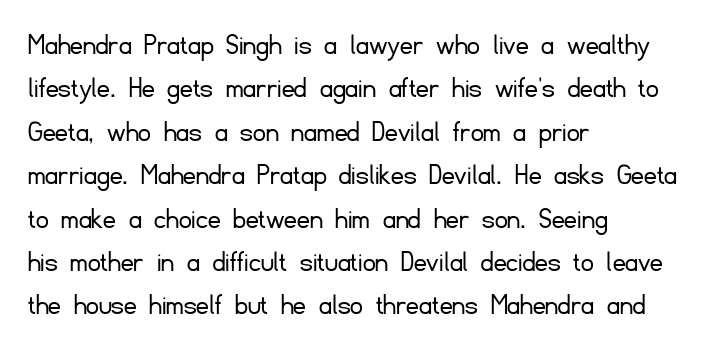
Q: Is the text bold? A: No.
Q: Is the text italic (slanted)? A: No, it is upright.
Q: Is the typeface a serif or a sans-serif typeface? A: Sans-serif.
Q: Is the text underlined? A: No.
Q: How is the paragraph aligned? A: Left-aligned.
Q: Is the spacing between letters normal or unusually wide? A: Normal.
Q: Is the spacing between lines tight, normal or loose? A: Normal.
Q: Width (condensed, normal, or wide)? A: Normal.
Q: Stroke contrast? A: Low.
Q: x-height? A: Small.
Q: Monospaced? A: No.
